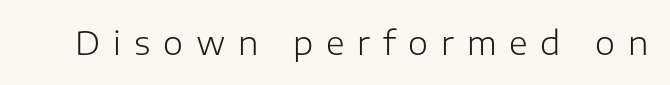
Q: Is the text bold? A: No.
Q: Is the text italic (slanted)? A: No, it is upright.
Q: Is the typeface a serif or a sans-serif typeface? A: Sans-serif.
Q: Is the text underlined? A: No.
Q: Is the spacing between letters normal or unusually wide? A: Unusually wide.
Q: Width (condensed, normal, or wide)? A: Normal.
Q: Stroke contrast? A: Low.
Q: x-height? A: Medium.
Q: Monospaced? A: No.
